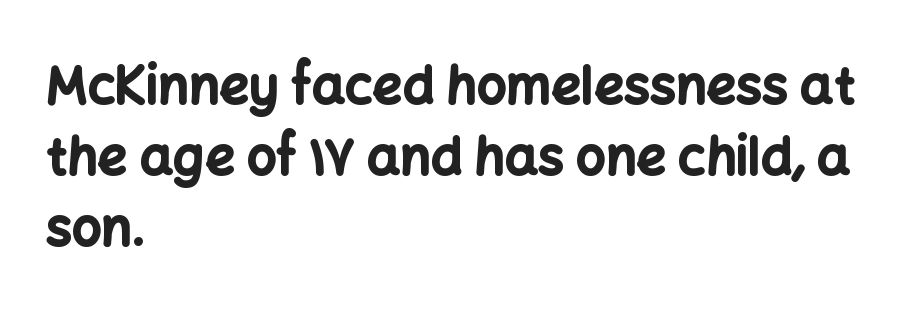
The image shows 52 px bold sans-serif type, upright; set left-aligned, normal line spacing (1.37x), normal letter spacing, not underlined; low stroke contrast and a medium x-height.
